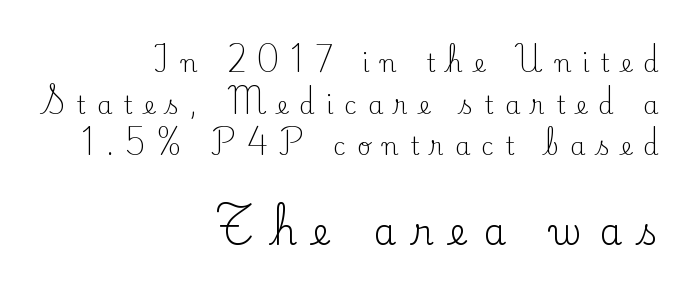
The image shows 36 px regular-weight type, upright; set right-aligned, line spacing 1.73x, unusually wide letter spacing (+0.47 em), not underlined; the second (bottom) block is 1.5x larger; low stroke contrast and a small x-height.
